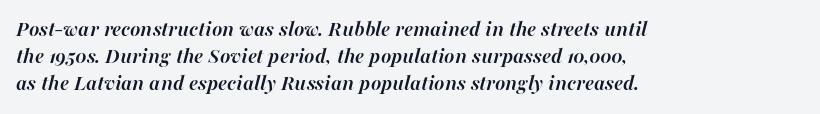
Q: Is the text bold? A: Yes.
Q: Is the text italic (slanted)? A: Yes, it leans right by about 16 degrees.
Q: Is the text underlined? A: No.
Q: How is the paragraph aligned? A: Left-aligned.
Q: Is the spacing between letters normal or unusually wide? A: Normal.
